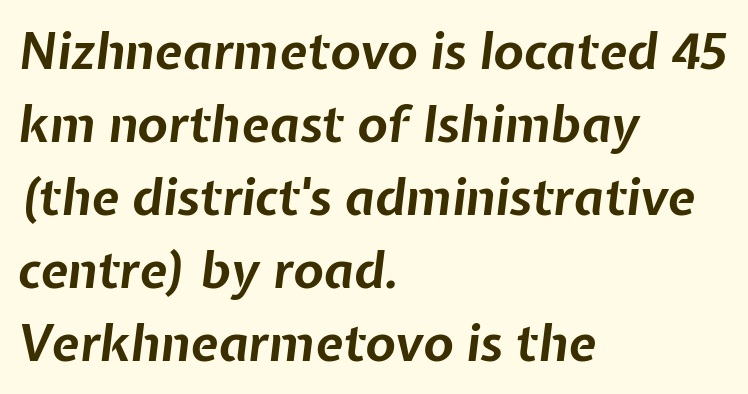
The image shows 50 px bold type, italic (leaning right); set left-aligned, normal line spacing (1.46x), normal letter spacing, not underlined; low stroke contrast and a medium x-height.
